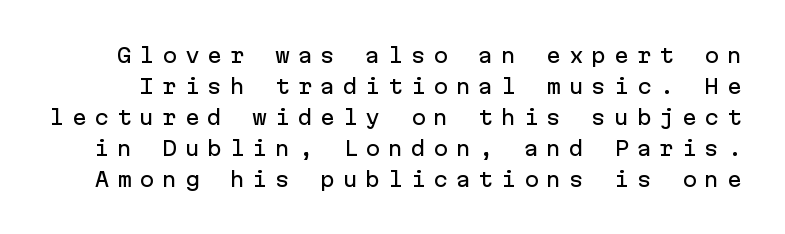
Q: Is the text italic (slanted)? A: No, it is upright.
Q: Is the text underlined? A: No.
Q: Is the spacing between letters normal or unusually wide? A: Unusually wide.
Q: Is the spacing between lines tight, normal or loose? A: Normal.
